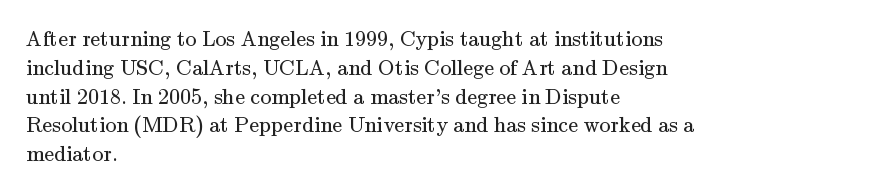
{"italic": "no", "bold": "no", "underline": "no", "align": "left", "line_spacing": "normal", "line_spacing_ratio": 1.31, "letter_spacing": "normal", "letter_spacing_em": 0.0, "glyph_px": 22}
